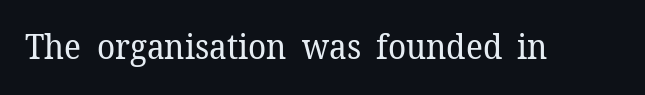
Summary of weight: not heavy and not bold. Underline: absent. The designer went with a serif here, giving each stem small feet. Default kerning and tracking; the words read as compact shapes. Characters remain perfectly vertical along every line. Spacing verdict: proportional, widths tailored to each character.
